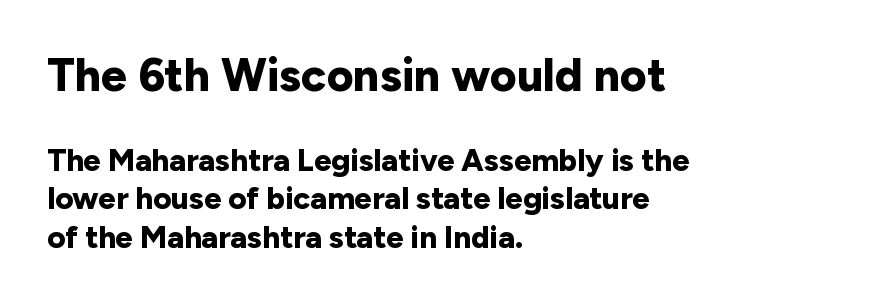
{"serif": "no", "italic": "no", "bold": "yes", "weight": "bold", "width": "normal", "stroke_contrast": "low", "x_height": "medium", "monospaced": "no", "underline": "no", "align": "left", "line_spacing_ratio": 1.24, "letter_spacing": "normal", "letter_spacing_em": 0.0, "larger_block": "first", "size_ratio": 1.48, "glyph_px": 46}
